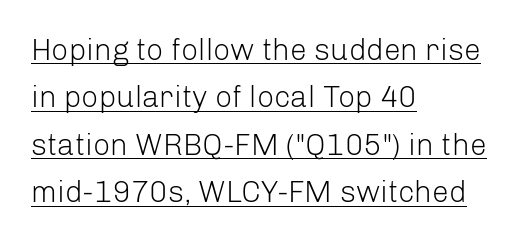
Q: Is the text bold? A: No.
Q: Is the text italic (slanted)? A: No, it is upright.
Q: Is the typeface a serif or a sans-serif typeface? A: Sans-serif.
Q: Is the text underlined? A: Yes.
Q: How is the paragraph aligned? A: Left-aligned.
Q: Is the spacing between letters normal or unusually wide? A: Normal.
Q: Is the spacing between lines tight, normal or loose? A: Normal.
Q: Width (condensed, normal, or wide)? A: Normal.
Q: Stroke contrast? A: Low.
Q: x-height? A: Medium.
Q: Monospaced? A: No.
